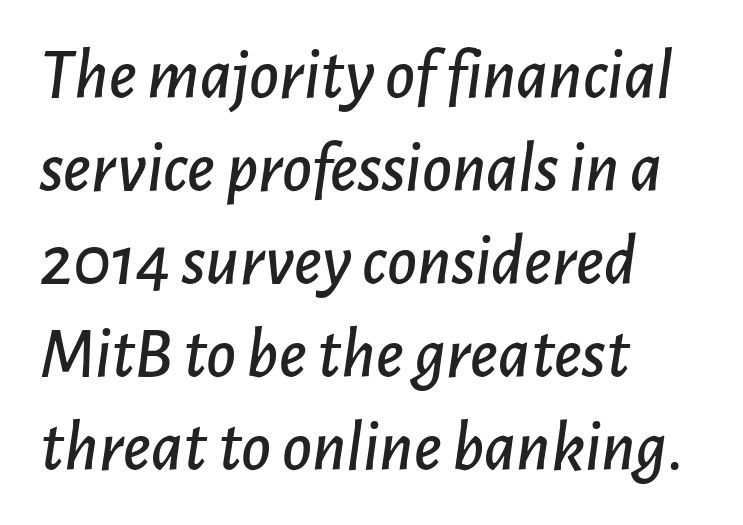
Unmarked baselines from the first word to the last. Nobody touched the tracking dial on this one. Reading down the block, your eye returns to a fixed left position each line. Character widths vary here, with narrow letters taking less room than wide ones. Leading matches the norm, producing a regular column.
